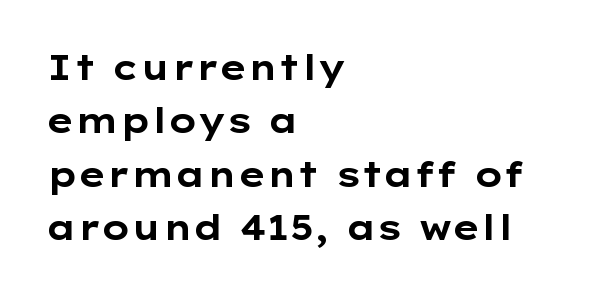
The image shows 34 px bold, wide sans-serif type, upright; set left-aligned, normal line spacing (1.57x), normal letter spacing, not underlined; low stroke contrast and a medium x-height.
